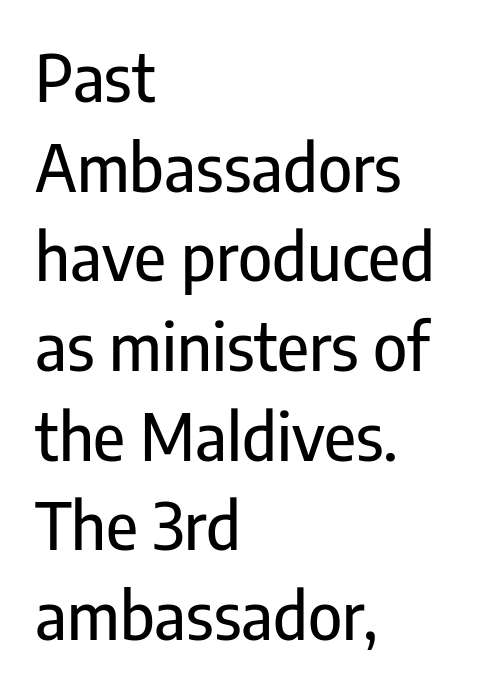
{"serif": "no", "italic": "no", "width": "condensed", "stroke_contrast": "low", "x_height": "medium", "monospaced": "no", "underline": "no", "align": "left", "line_spacing": "normal", "line_spacing_ratio": 1.38, "letter_spacing": "normal", "letter_spacing_em": 0.0, "glyph_px": 65}
